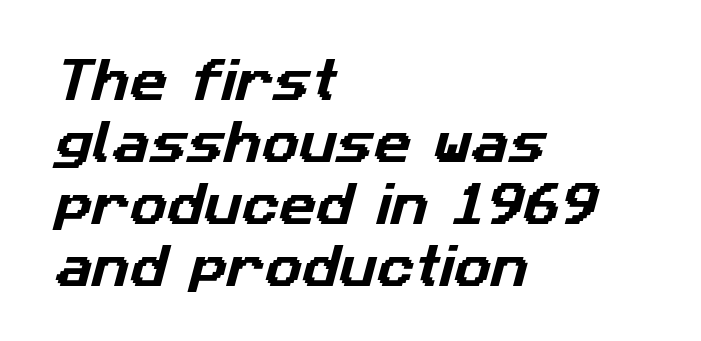
Type without underlining. Letterform terminals end flat and unadorned throughout the passage. The designer left line spacing at the default. Students, note that the glyphs here touch the page at normal intervals. Note the varied advance widths — an 'i' is clearly narrower than an 'm'. The lines in this sample share a left origin and differ only in where they stop.
